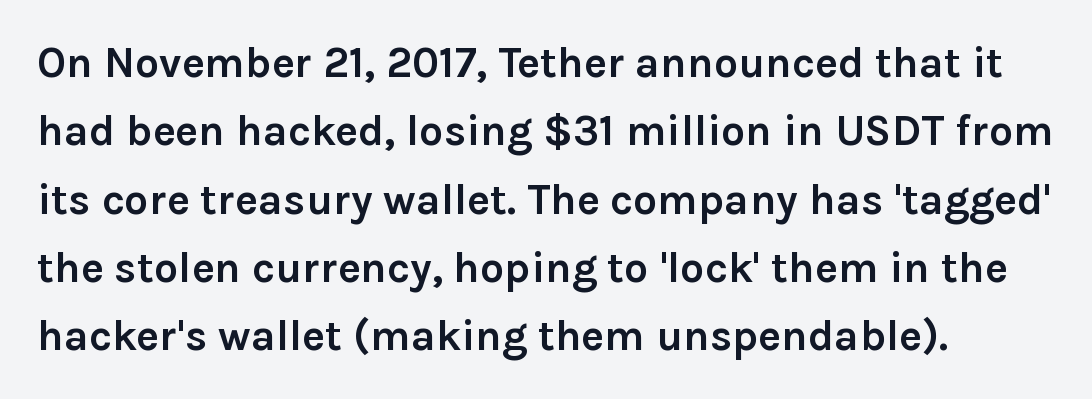
The gap between lines stays unmarked. The rendering anchors every line to the left-hand side. Proportional: the letters do not fall into vertical columns. Does the leading feel generous? No, just average.
